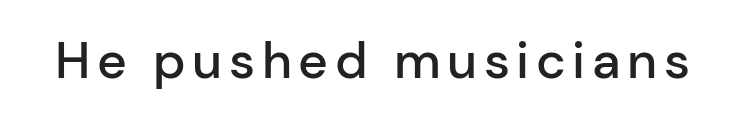
{"serif": "no", "italic": "no", "bold": "semi", "weight": "semibold", "width": "normal", "stroke_contrast": "low", "x_height": "medium", "monospaced": "no", "underline": "no", "glyph_px": 51}
